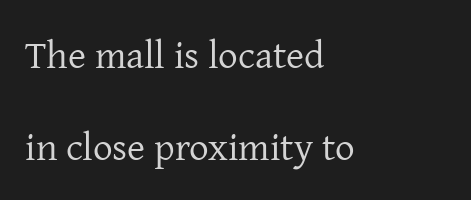
The image shows 39 px regular-weight serif type, upright; set left-aligned, loose line spacing (2.35x), normal letter spacing, not underlined; low stroke contrast and a medium x-height.
